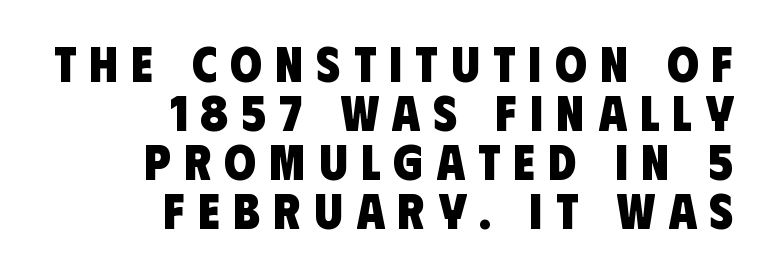
Q: Is the text bold? A: Yes.
Q: Is the typeface a serif or a sans-serif typeface? A: Sans-serif.
Q: Is the text underlined? A: No.
Q: How is the paragraph aligned? A: Right-aligned.
Q: Is the spacing between letters normal or unusually wide? A: Unusually wide.
Q: Is the spacing between lines tight, normal or loose? A: Tight.
Q: Width (condensed, normal, or wide)? A: Condensed.
Q: Stroke contrast? A: Low.
Q: x-height? A: Large.
Q: Monospaced? A: No.
